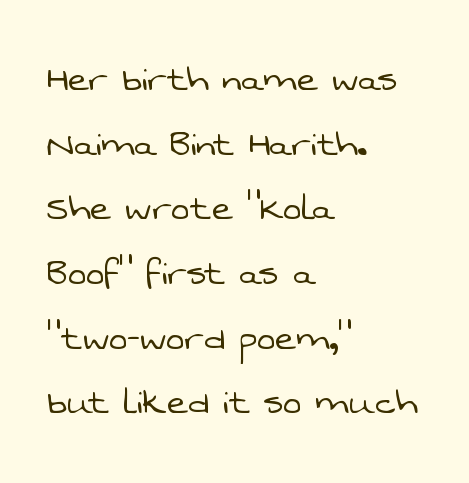
The image shows 44 px light sans-serif type; set left-aligned, normal line spacing (1.47x), normal letter spacing, not underlined; low stroke contrast and a medium x-height.
